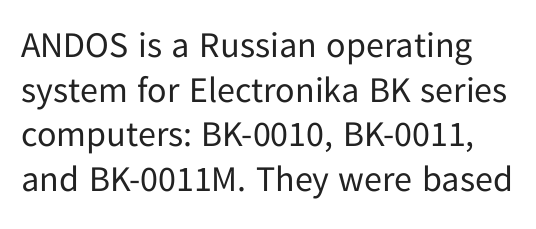
The image shows 36 px regular-weight sans-serif type, upright; set line spacing 1.24x, normal letter spacing, not underlined; low stroke contrast and a medium x-height.
